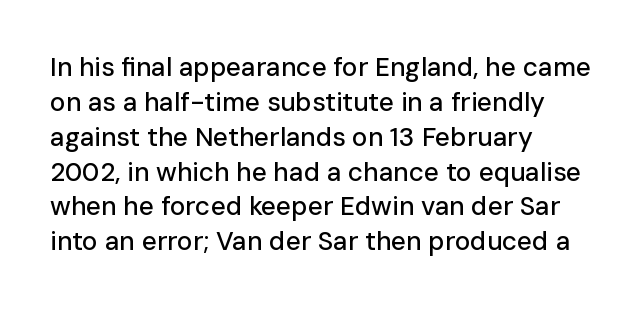
The image shows 26 px text type, upright; set left-aligned, normal line spacing (1.34x), normal letter spacing, not underlined.
